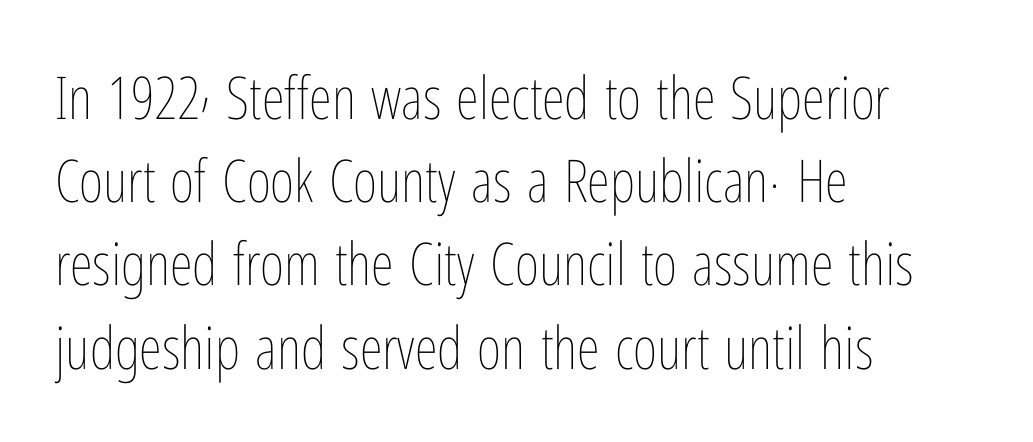
{"italic": "no", "bold": "no", "weight": "thin", "width": "condensed", "stroke_contrast": "low", "x_height": "medium", "monospaced": "no", "underline": "no", "align": "left", "line_spacing": "normal", "line_spacing_ratio": 1.41, "letter_spacing": "normal", "letter_spacing_em": 0.0, "glyph_px": 59}
